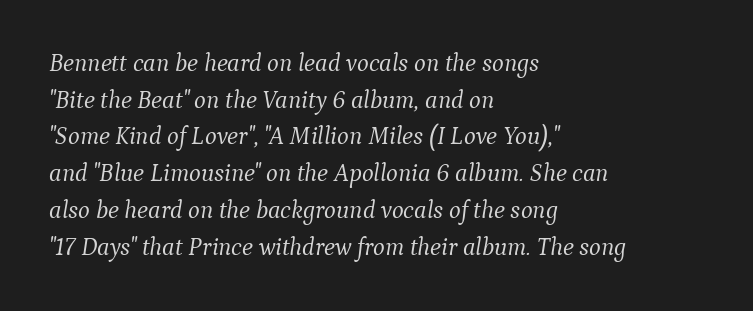
Q: Is the text bold? A: No.
Q: Is the text italic (slanted)? A: Yes, it leans right by about 9 degrees.
Q: Is the text underlined? A: No.
Q: How is the paragraph aligned? A: Left-aligned.
Q: Is the spacing between letters normal or unusually wide? A: Normal.
Q: Is the spacing between lines tight, normal or loose? A: Normal.
